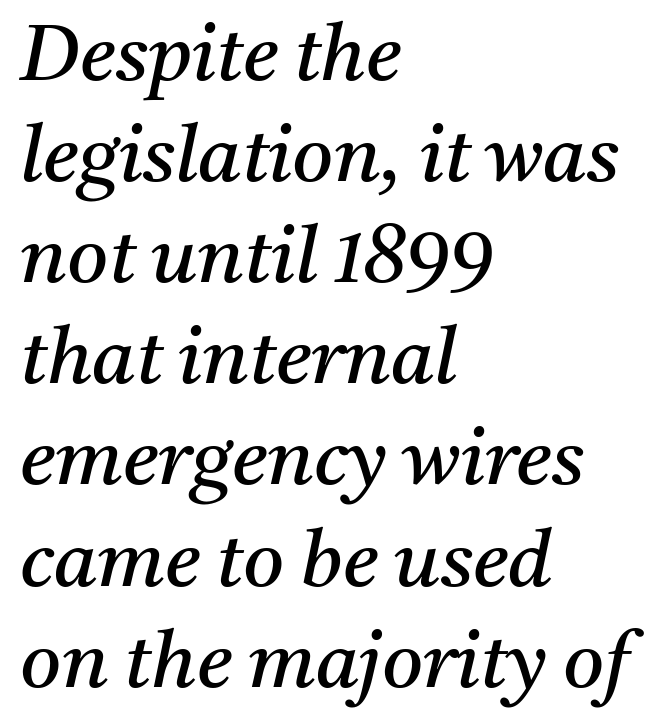
The image shows 79 px regular-weight serif type, italic (leaning right); set left-aligned, normal line spacing (1.28x), normal letter spacing, not underlined; medium stroke contrast and a medium x-height.
